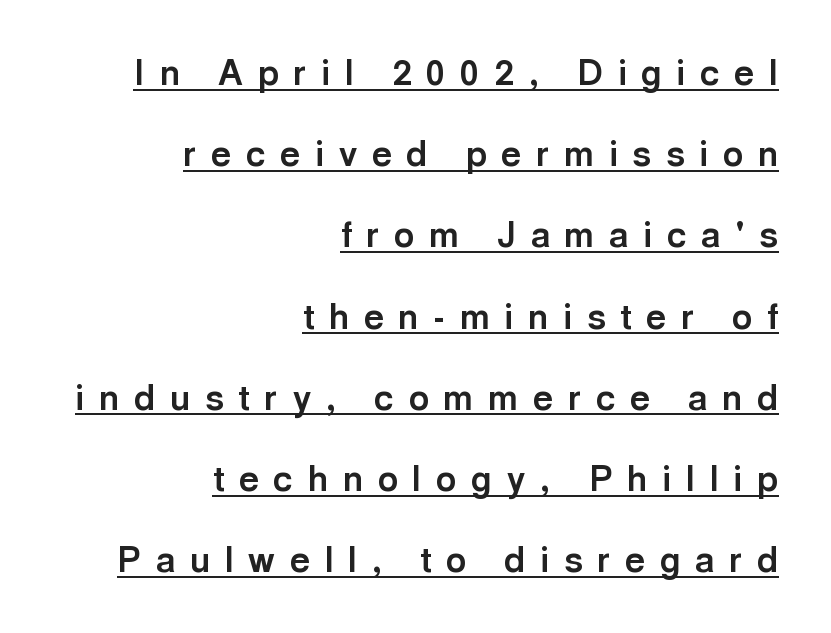
The image shows 35 px bold sans-serif type, upright; set right-aligned, loose line spacing (2.32x), unusually wide letter spacing (+0.42 em), underlined; a medium x-height.
